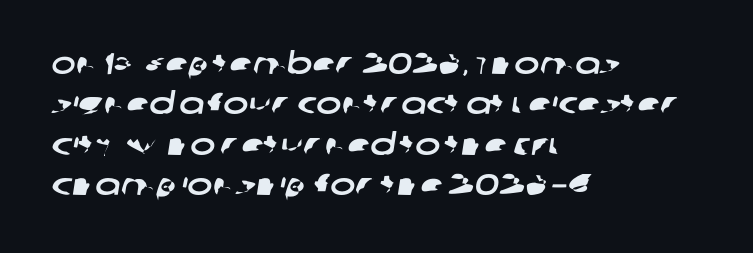
The image shows 30 px wide sans-serif type; set left-aligned, normal line spacing (1.35x), normal letter spacing, not underlined; low stroke contrast and a large x-height.
